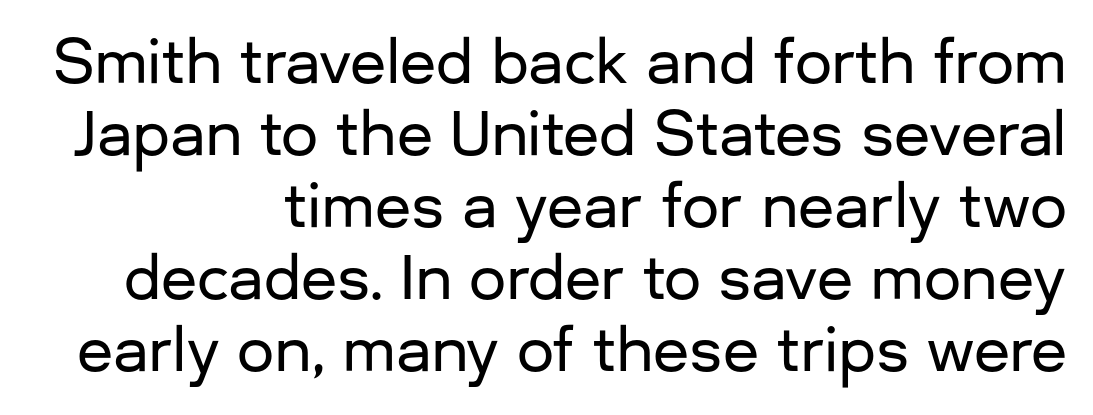
Q: Is the text italic (slanted)? A: No, it is upright.
Q: Is the typeface a serif or a sans-serif typeface? A: Sans-serif.
Q: Is the text underlined? A: No.
Q: How is the paragraph aligned? A: Right-aligned.
Q: Is the spacing between letters normal or unusually wide? A: Normal.
Q: Width (condensed, normal, or wide)? A: Normal.
Q: Stroke contrast? A: Low.
Q: x-height? A: Medium.
Q: Monospaced? A: No.
